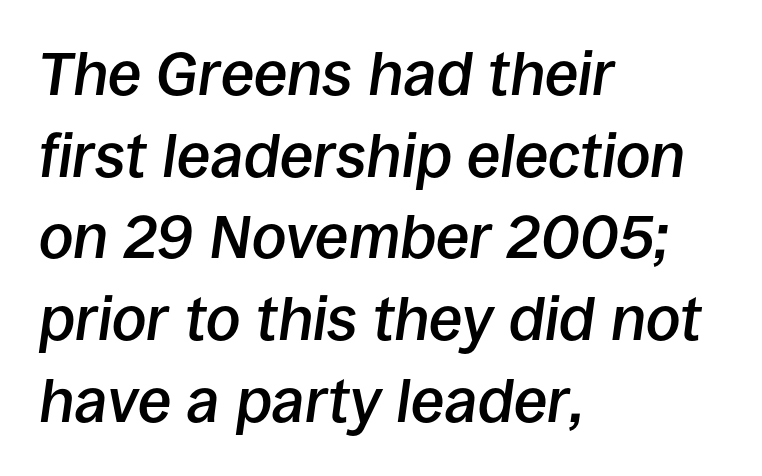
The image shows 61 px semibold type, italic (leaning right); set left-aligned, normal line spacing (1.34x), normal letter spacing, not underlined; low stroke contrast and a large x-height.
